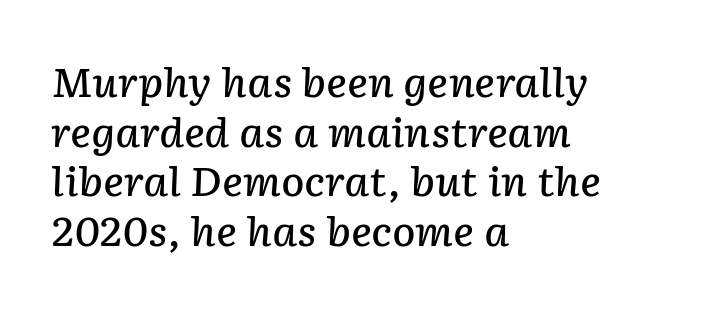
Q: Is the text bold? A: Semi-bold.
Q: Is the text italic (slanted)? A: Yes, it leans right by about 2 degrees.
Q: Is the text underlined? A: No.
Q: How is the paragraph aligned? A: Left-aligned.
Q: Is the spacing between letters normal or unusually wide? A: Normal.
Q: Is the spacing between lines tight, normal or loose? A: Normal.
Q: Width (condensed, normal, or wide)? A: Normal.
Q: Stroke contrast? A: Low.
Q: x-height? A: Medium.
Q: Monospaced? A: No.
